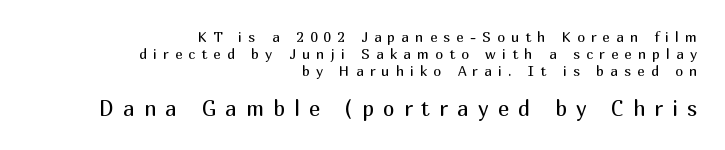
{"italic": "no", "bold": "no", "underline": "no", "align": "right", "line_spacing_ratio": 1.2, "letter_spacing": "wide", "letter_spacing_em": 0.44, "larger_block": "second", "size_ratio": 1.5, "glyph_px": 21}
